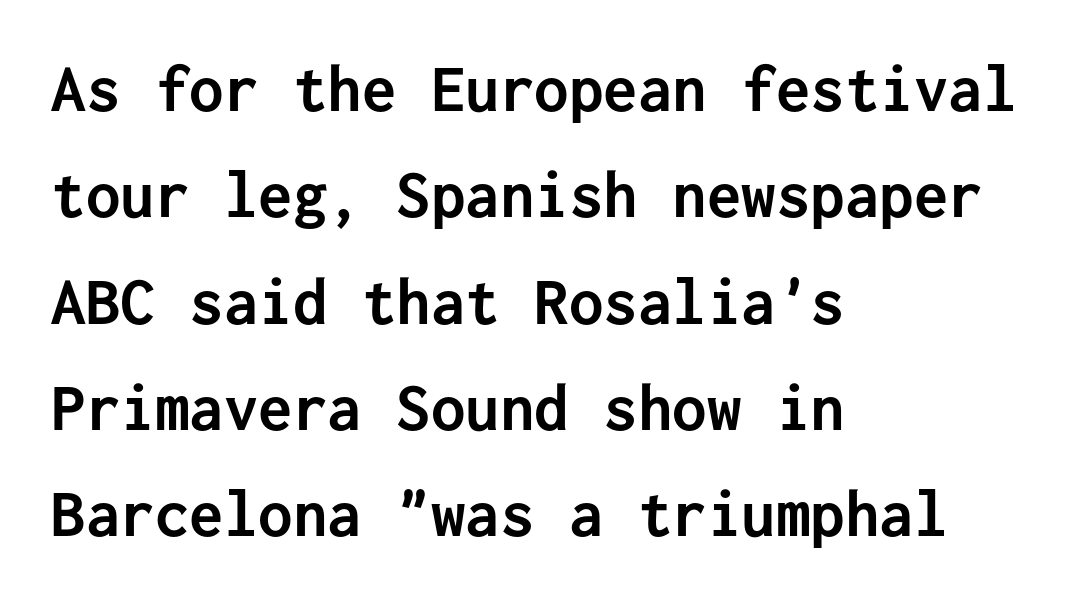
Q: Is the text bold? A: Yes.
Q: Is the text italic (slanted)? A: No, it is upright.
Q: Is the typeface a serif or a sans-serif typeface? A: Sans-serif.
Q: Is the text underlined? A: No.
Q: How is the paragraph aligned? A: Left-aligned.
Q: Is the spacing between letters normal or unusually wide? A: Normal.
Q: Is the spacing between lines tight, normal or loose? A: Normal.
Q: Width (condensed, normal, or wide)? A: Normal.
Q: Stroke contrast? A: Low.
Q: x-height? A: Medium.
Q: Monospaced? A: Yes.
